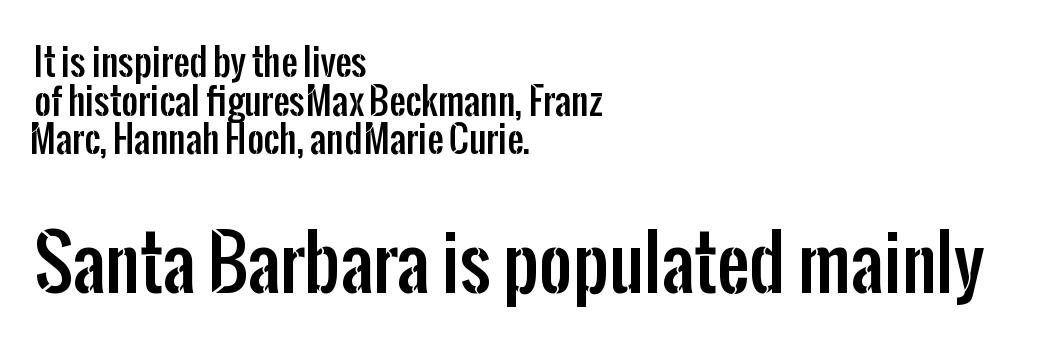
Q: Is the text italic (slanted)? A: No, it is upright.
Q: Is the typeface a serif or a sans-serif typeface? A: Sans-serif.
Q: Is the text underlined? A: No.
Q: How is the paragraph aligned? A: Left-aligned.
Q: Is the spacing between letters normal or unusually wide? A: Normal.
Q: Is the spacing between lines tight, normal or loose? A: Tight.
Q: Which block of text is set in a larger size, the first (top) or the second (bottom)? A: The second (bottom) one.
Q: Width (condensed, normal, or wide)? A: Condensed.
Q: Stroke contrast? A: Low.
Q: x-height? A: Medium.
Q: Monospaced? A: No.
